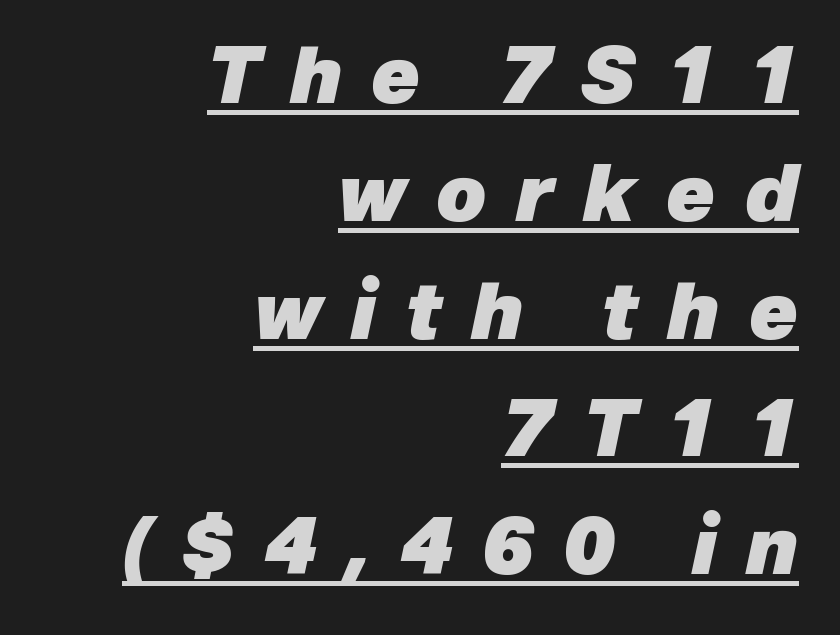
Decoration check: the copy is underlined. Baseline-to-baseline distance is the conventional proportion of letter height. The passage shown is typed in a proportional face where columns would drift. Style check: oblique. Heavy-handed strokes throughout: this text is bold.
